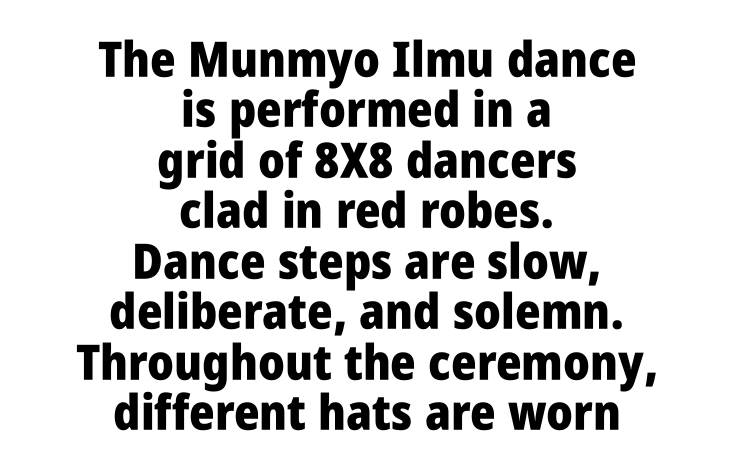
The face used here has the dense, thick strokes of a bold. Do the characters align in a grid? No, the font is proportional. Line starts and ends both wander, symmetrically. Check under the words: just untouched page. When letters stand straight like this, we call the style roman or upright.
